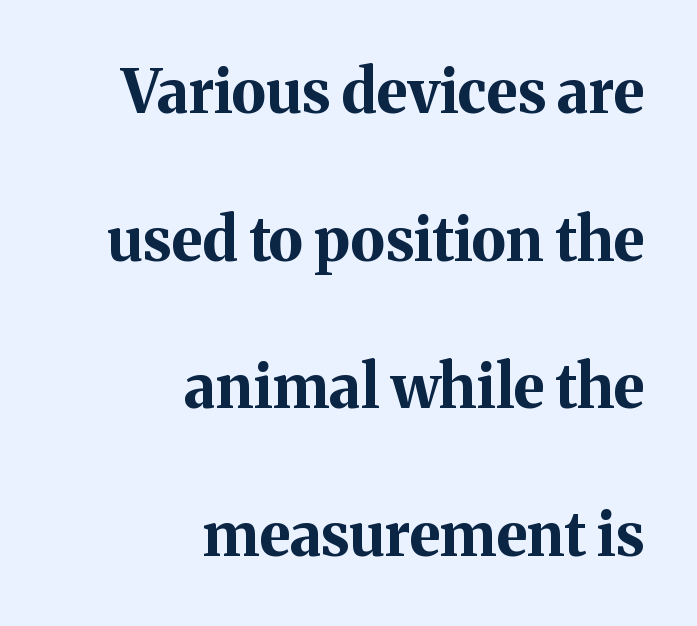
Leading: increased. Upright lettering throughout. The paragraph has a hard right edge and a soft left edge. These lines carry a lot of weight — the face is fully bold. How are the letters spaced? Ordinarily, with no added tracking. Anything drawn beneath the words? Only blank space.
